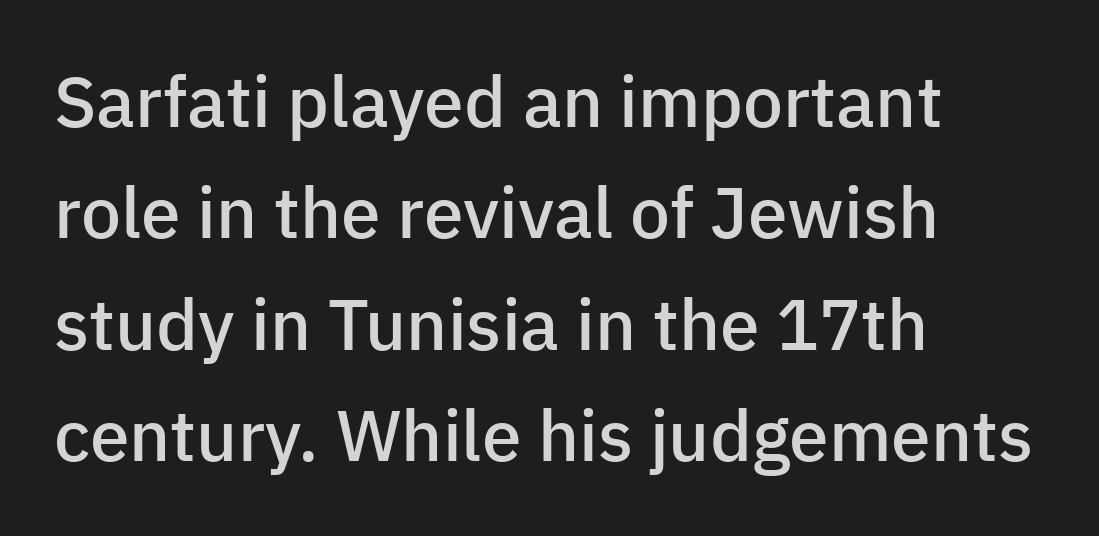
Every row of glyphs begins at an identical x-position on the left. Varying glyph widths throughout — classic text-font behaviour. Does the weight exceed regular? Yes, but only to semibold. The line-height multiplier appears to be the usual default. Nope, no serifs anywhere on these letters.
